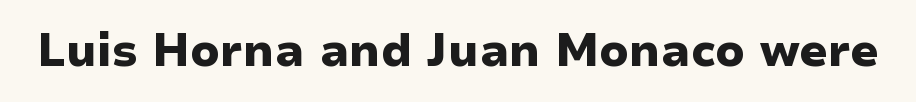
{"serif": "no", "italic": "no", "bold": "yes", "weight": "heavy", "width": "wide", "stroke_contrast": "low", "x_height": "medium", "monospaced": "no", "underline": "no", "letter_spacing": "normal", "letter_spacing_em": 0.0, "glyph_px": 45}
